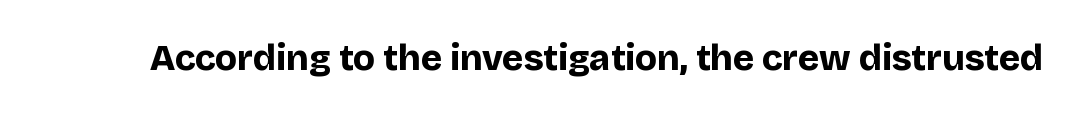
The specimen omits any rule beneath the text block's lines. The glyphs in this specimen are sans serif. If you drew a line through each stem, it would be perfectly vertical. How are the letters spaced? Ordinarily, with no added tracking.
